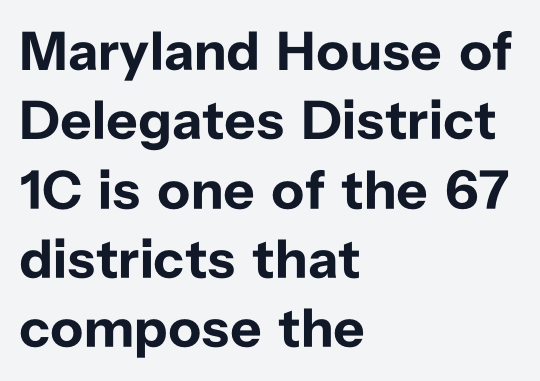
{"serif": "no", "italic": "no", "bold": "yes", "weight": "bold", "width": "normal", "stroke_contrast": "low", "x_height": "medium", "monospaced": "no", "underline": "no", "align": "left", "line_spacing": "normal", "line_spacing_ratio": 1.26, "letter_spacing": "normal", "letter_spacing_em": 0.0, "glyph_px": 55}
